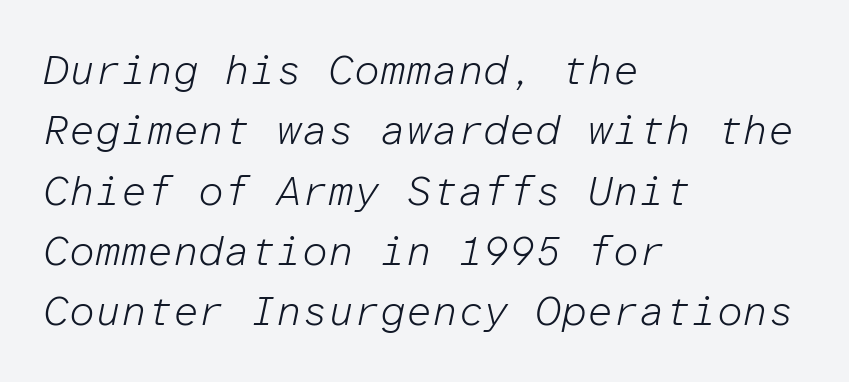
{"italic": "yes", "lean": "right", "slant_degrees": 12, "bold": "no", "weight": "light", "width": "normal", "stroke_contrast": "low", "x_height": "medium", "monospaced": "yes", "underline": "no", "align": "left", "line_spacing": "normal", "line_spacing_ratio": 1.47, "letter_spacing": "normal", "letter_spacing_em": 0.0, "glyph_px": 41}
